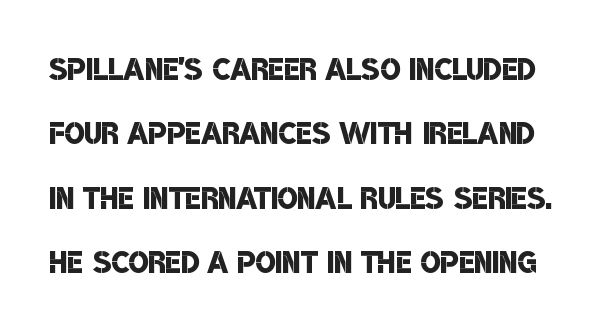
The image shows 42 px semibold, condensed sans-serif type; set normal line spacing (1.53x), normal letter spacing, not underlined; low stroke contrast and a large x-height.
